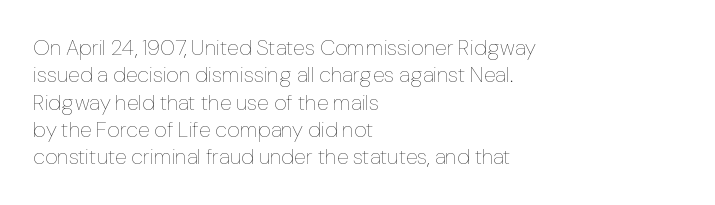
The image shows 22 px text type, upright; set left-aligned, line spacing 1.24x, normal letter spacing, not underlined.
